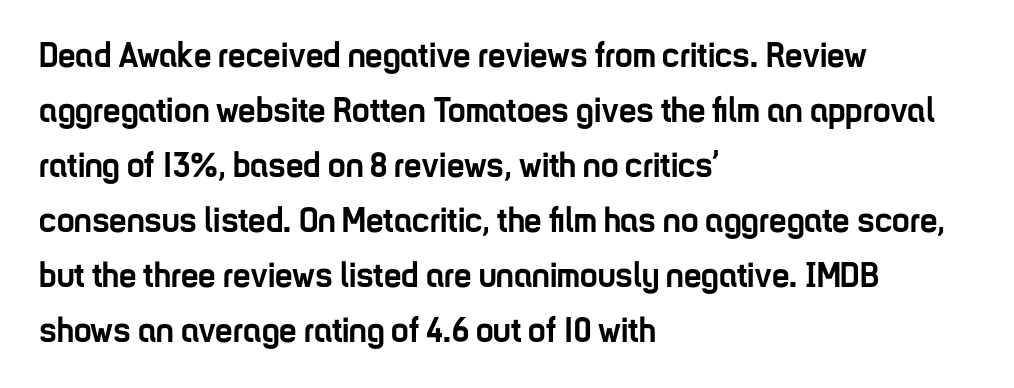
{"serif": "no", "italic": "no", "bold": "yes", "weight": "semibold", "width": "condensed", "stroke_contrast": "low", "x_height": "medium", "monospaced": "no", "underline": "no", "align": "left", "line_spacing": "normal", "line_spacing_ratio": 1.57, "letter_spacing": "normal", "letter_spacing_em": 0.0, "glyph_px": 35}
